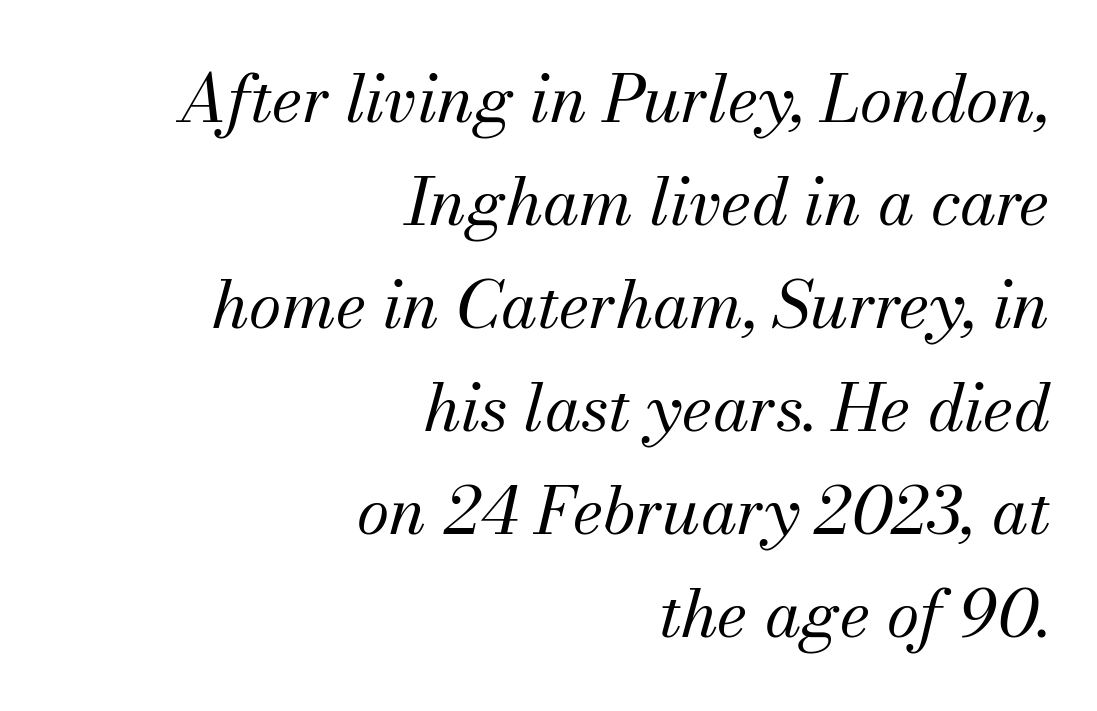
Typeset ragged left — the right edge is the straight one. Character widths vary here, with narrow letters taking less room than wide ones. In terms of letterform style, serifs are clearly present. Stem width sits at or under what a default text font uses.
